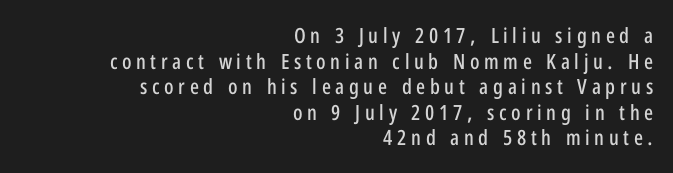
{"italic": "no", "underline": "no", "align": "right", "line_spacing_ratio": 1.22, "letter_spacing": "wide", "letter_spacing_em": 0.22, "glyph_px": 21}
